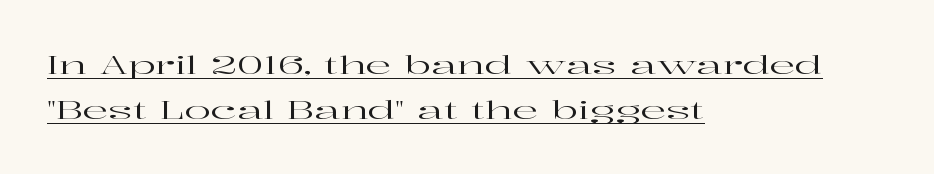
The image shows 25 px text type, upright; set left-aligned, line spacing 1.8x, normal letter spacing, underlined.
